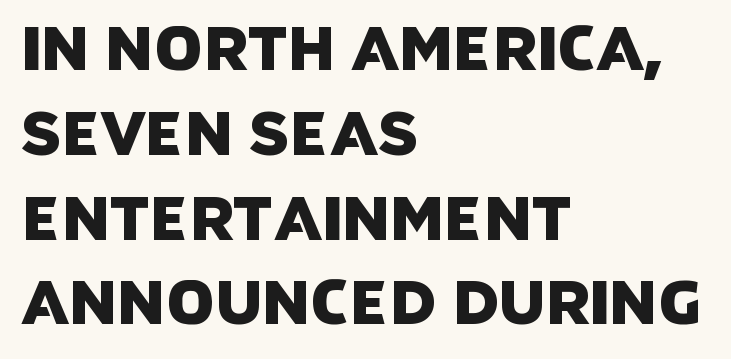
The image shows 61 px sans-serif type; set left-aligned, normal line spacing (1.39x), normal letter spacing, not underlined; low stroke contrast and a large x-height.
